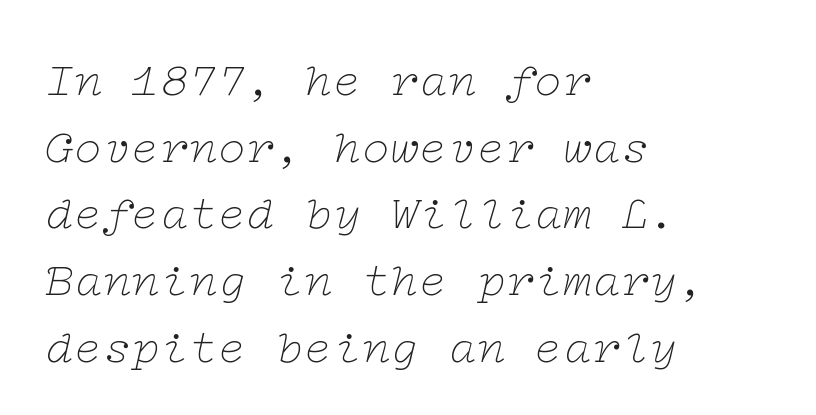
Q: Is the text bold? A: No.
Q: Is the text italic (slanted)? A: Yes, it leans right by about 12 degrees.
Q: Is the typeface a serif or a sans-serif typeface? A: Serif.
Q: Is the text underlined? A: No.
Q: How is the paragraph aligned? A: Left-aligned.
Q: Is the spacing between letters normal or unusually wide? A: Normal.
Q: Is the spacing between lines tight, normal or loose? A: Normal.
Q: Width (condensed, normal, or wide)? A: Wide.
Q: Stroke contrast? A: Low.
Q: x-height? A: Medium.
